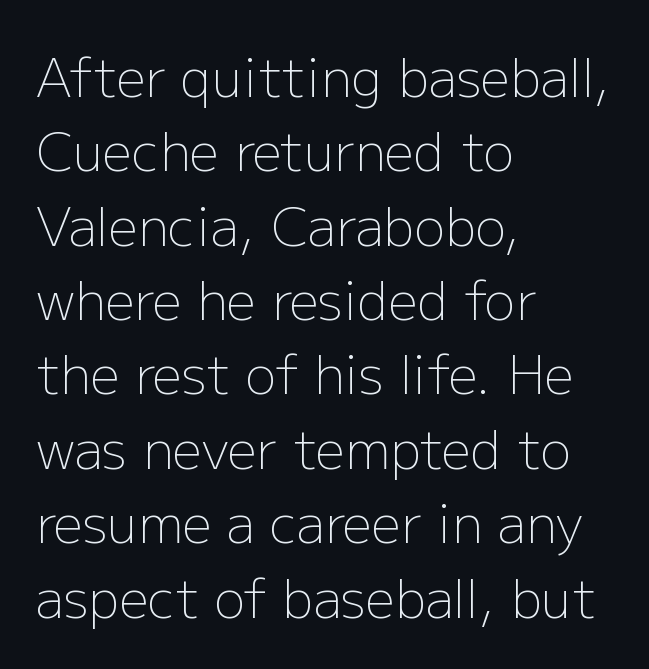
The image shows 52 px light sans-serif type, upright; set left-aligned, normal line spacing (1.43x), normal letter spacing, not underlined; low stroke contrast and a medium x-height.
